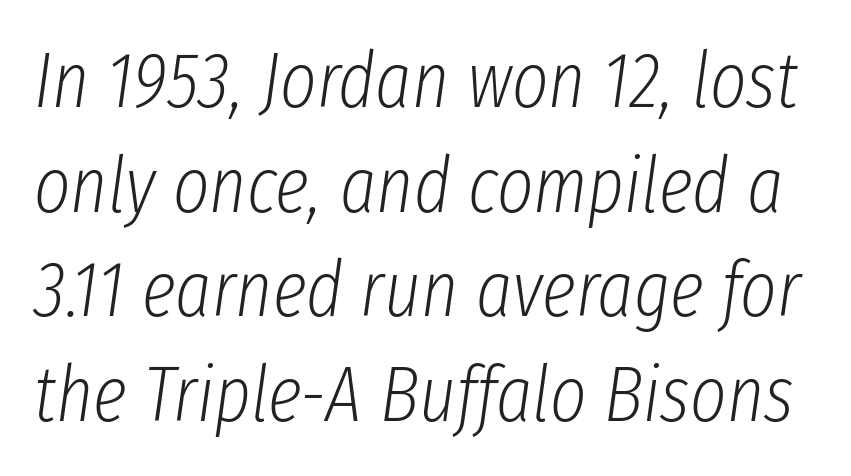
{"italic": "yes", "lean": "right", "slant_degrees": 8, "bold": "no", "weight": "light", "width": "condensed", "stroke_contrast": "low", "x_height": "medium", "monospaced": "no", "underline": "no", "line_spacing": "normal", "line_spacing_ratio": 1.34, "letter_spacing": "normal", "letter_spacing_em": 0.0, "glyph_px": 78}
